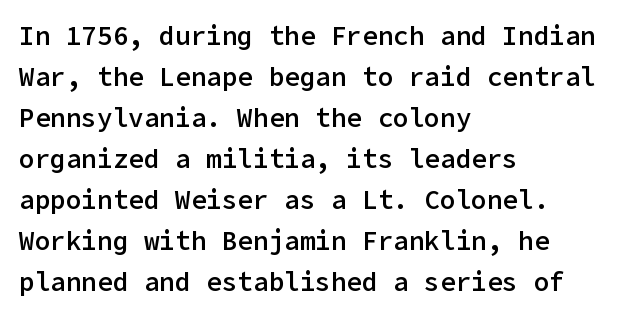
{"italic": "no", "bold": "semi", "underline": "no", "align": "left", "line_spacing": "normal", "line_spacing_ratio": 1.58, "letter_spacing": "normal", "letter_spacing_em": 0.0, "glyph_px": 26}
